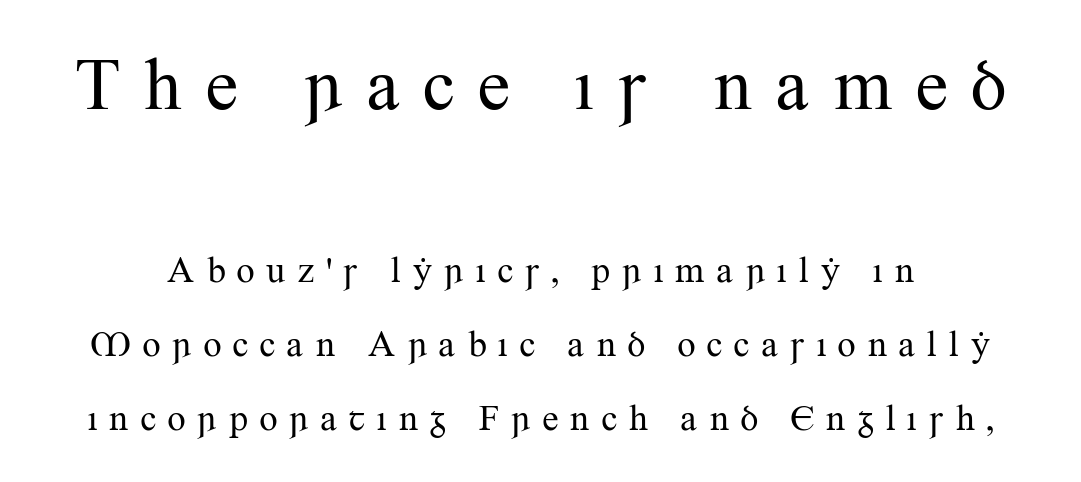
The image shows 74 px regular-weight serif type, upright; set loose line spacing (2.0x), unusually wide letter spacing (+0.28 em), not underlined; the first (top) block is 2.0x larger; medium stroke contrast and a small x-height.
